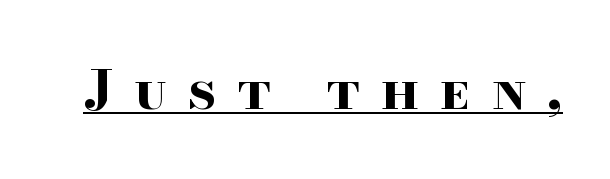
The image shows 54 px bold, wide serif type, upright; set unusually wide letter spacing (+0.38 em), underlined; high stroke contrast and a small x-height.
